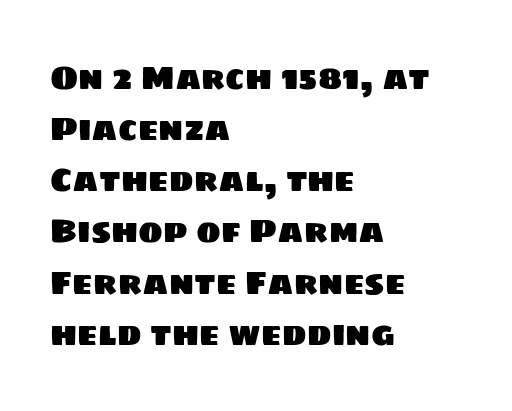
Q: Is the typeface a serif or a sans-serif typeface? A: Sans-serif.
Q: Is the text underlined? A: No.
Q: How is the paragraph aligned? A: Left-aligned.
Q: Is the spacing between letters normal or unusually wide? A: Normal.
Q: Is the spacing between lines tight, normal or loose? A: Normal.
Q: Width (condensed, normal, or wide)? A: Normal.
Q: Stroke contrast? A: Low.
Q: x-height? A: Large.
Q: Monospaced? A: No.
